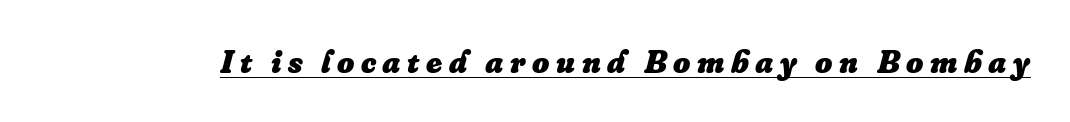
Q: Is the text bold? A: Yes.
Q: Is the text italic (slanted)? A: Yes, it leans right by about 16 degrees.
Q: Is the text underlined? A: Yes.
Q: Is the spacing between letters normal or unusually wide? A: Unusually wide.
Q: Width (condensed, normal, or wide)? A: Normal.
Q: Stroke contrast? A: Low.
Q: x-height? A: Small.
Q: Monospaced? A: No.
